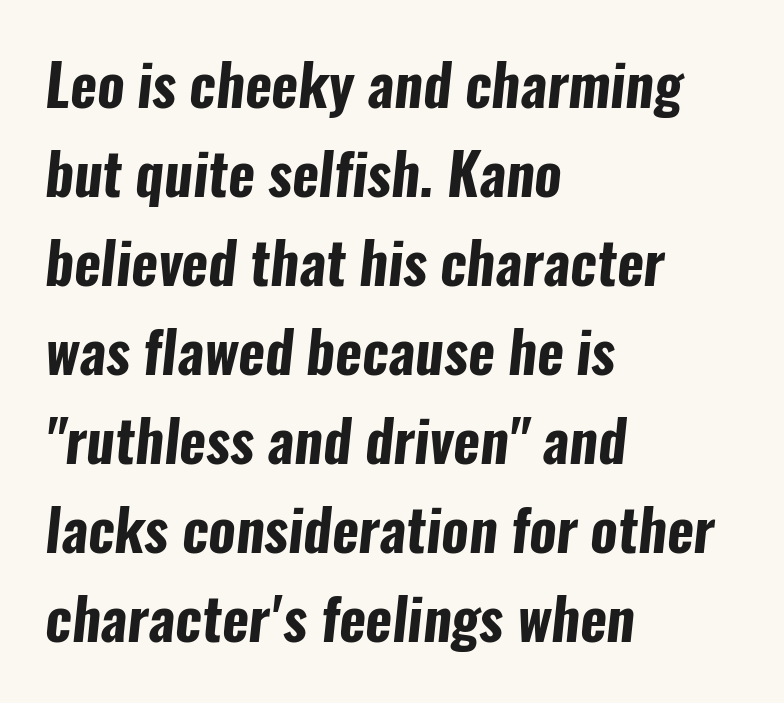
Q: Is the text bold? A: Yes.
Q: Is the typeface a serif or a sans-serif typeface? A: Sans-serif.
Q: Is the text underlined? A: No.
Q: How is the paragraph aligned? A: Left-aligned.
Q: Is the spacing between letters normal or unusually wide? A: Normal.
Q: Is the spacing between lines tight, normal or loose? A: Normal.
Q: Width (condensed, normal, or wide)? A: Condensed.
Q: Stroke contrast? A: Low.
Q: x-height? A: Medium.
Q: Monospaced? A: No.
